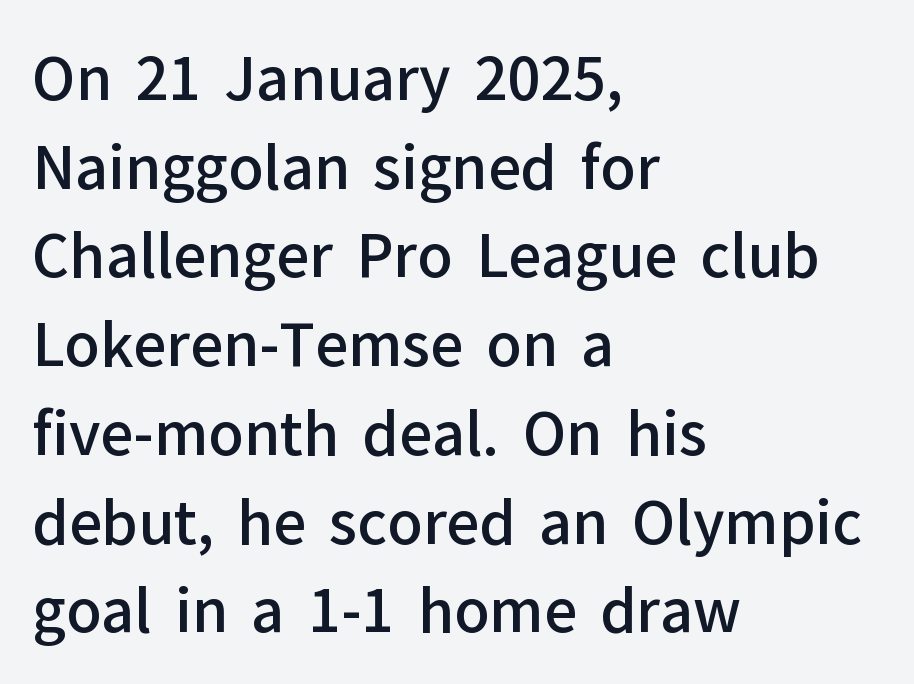
Q: Is the text bold? A: Semi-bold.
Q: Is the text italic (slanted)? A: No, it is upright.
Q: Is the typeface a serif or a sans-serif typeface? A: Sans-serif.
Q: Is the text underlined? A: No.
Q: How is the paragraph aligned? A: Left-aligned.
Q: Is the spacing between letters normal or unusually wide? A: Normal.
Q: Is the spacing between lines tight, normal or loose? A: Normal.
Q: Width (condensed, normal, or wide)? A: Normal.
Q: Stroke contrast? A: Low.
Q: x-height? A: Medium.
Q: Monospaced? A: No.
